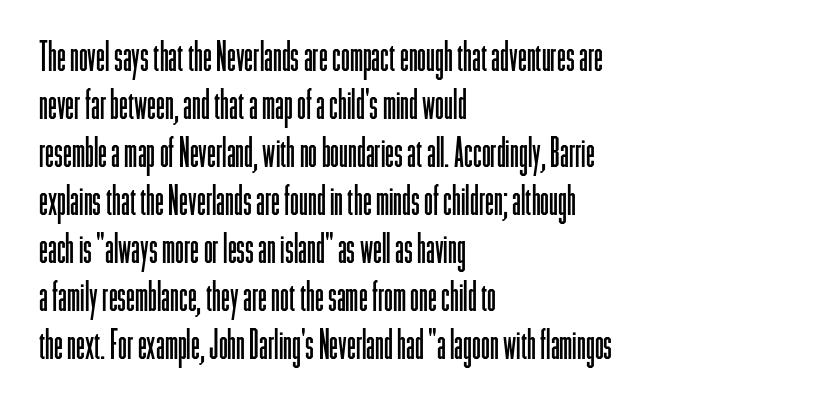
{"serif": "no", "italic": "no", "bold": "no", "weight": "light", "width": "condensed", "stroke_contrast": "low", "x_height": "medium", "monospaced": "no", "underline": "no", "align": "left", "line_spacing_ratio": 1.2, "letter_spacing": "normal", "letter_spacing_em": 0.0, "glyph_px": 40}
